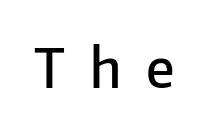
Q: Is the text bold? A: Semi-bold.
Q: Is the text italic (slanted)? A: No, it is upright.
Q: Is the typeface a serif or a sans-serif typeface? A: Sans-serif.
Q: Is the text underlined? A: No.
Q: Is the spacing between letters normal or unusually wide? A: Unusually wide.
Q: Width (condensed, normal, or wide)? A: Normal.
Q: Stroke contrast? A: Low.
Q: x-height? A: Medium.
Q: Monospaced? A: No.
